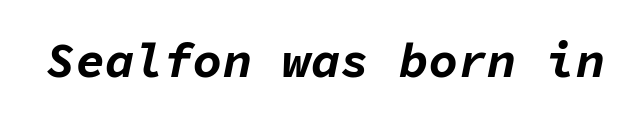
Q: Is the text bold? A: Yes.
Q: Is the text italic (slanted)? A: Yes, it leans right by about 11 degrees.
Q: Is the text underlined? A: No.
Q: Is the spacing between letters normal or unusually wide? A: Normal.
Q: Width (condensed, normal, or wide)? A: Normal.
Q: Stroke contrast? A: Low.
Q: x-height? A: Medium.
Q: Monospaced? A: Yes.
